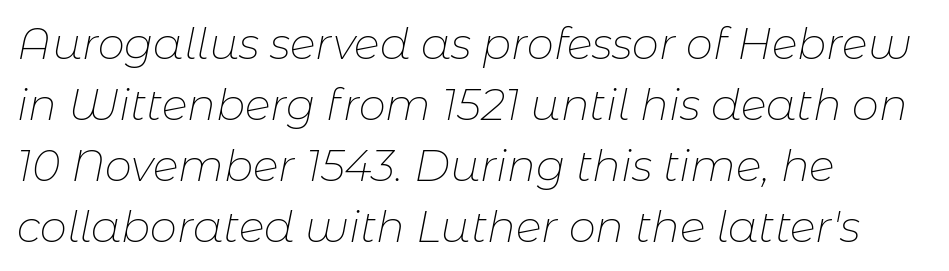
Q: Is the text bold? A: No.
Q: Is the text italic (slanted)? A: Yes, it leans right by about 11 degrees.
Q: Is the text underlined? A: No.
Q: How is the paragraph aligned? A: Left-aligned.
Q: Is the spacing between letters normal or unusually wide? A: Normal.
Q: Is the spacing between lines tight, normal or loose? A: Normal.
Q: Width (condensed, normal, or wide)? A: Normal.
Q: Stroke contrast? A: Low.
Q: x-height? A: Medium.
Q: Monospaced? A: No.
